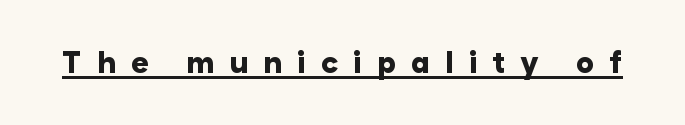
Q: Is the text bold? A: Yes.
Q: Is the text italic (slanted)? A: No, it is upright.
Q: Is the typeface a serif or a sans-serif typeface? A: Sans-serif.
Q: Is the text underlined? A: Yes.
Q: Is the spacing between letters normal or unusually wide? A: Unusually wide.
Q: Width (condensed, normal, or wide)? A: Normal.
Q: Stroke contrast? A: Low.
Q: x-height? A: Medium.
Q: Monospaced? A: No.
